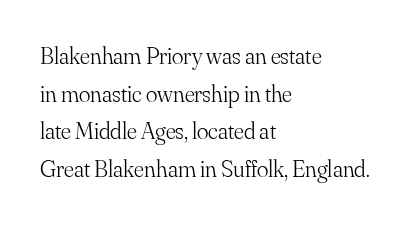
{"italic": "no", "bold": "no", "underline": "no", "align": "left", "line_spacing": "normal", "line_spacing_ratio": 1.57, "letter_spacing": "normal", "letter_spacing_em": 0.0, "glyph_px": 24}
